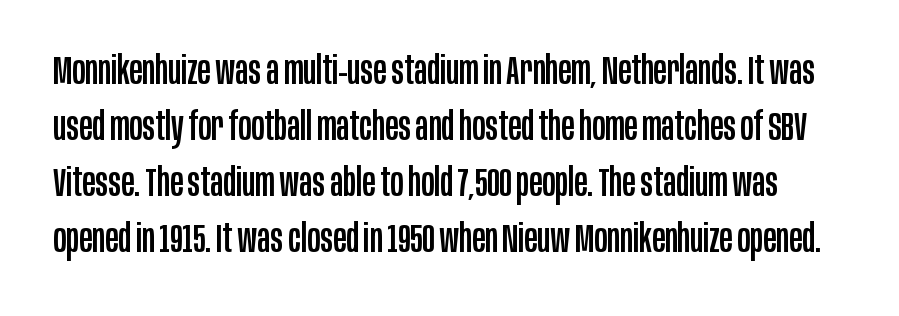
The image shows 39 px condensed sans-serif type, upright; set normal line spacing (1.44x), normal letter spacing, not underlined; low stroke contrast and a large x-height.
